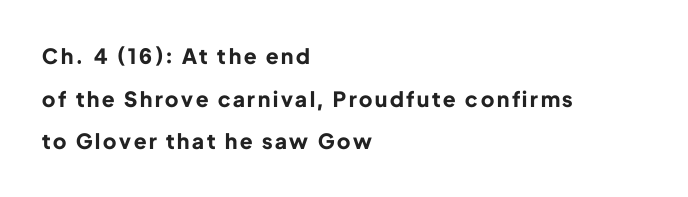
The image shows 21 px bold type, upright; set left-aligned, loose line spacing (2.03x), not underlined.
